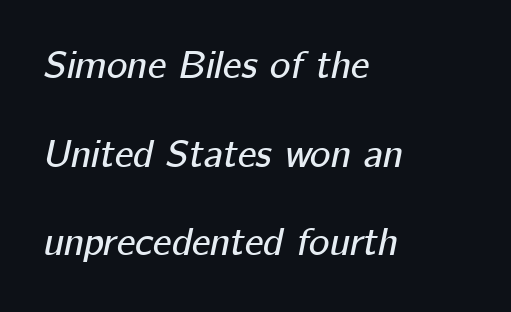
Q: Is the text italic (slanted)? A: Yes, it leans right by about 12 degrees.
Q: Is the text underlined? A: No.
Q: How is the paragraph aligned? A: Left-aligned.
Q: Is the spacing between letters normal or unusually wide? A: Normal.
Q: Is the spacing between lines tight, normal or loose? A: Loose.
Q: Width (condensed, normal, or wide)? A: Normal.
Q: Stroke contrast? A: Low.
Q: x-height? A: Medium.
Q: Monospaced? A: No.
